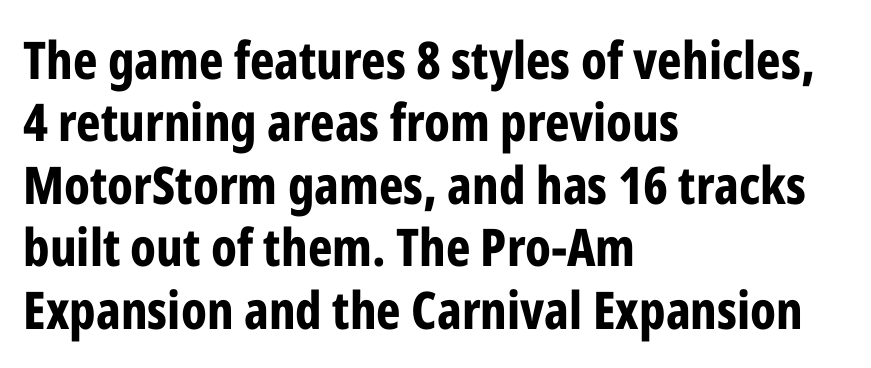
{"serif": "no", "italic": "no", "bold": "yes", "weight": "bold", "width": "condensed", "stroke_contrast": "low", "x_height": "medium", "monospaced": "no", "underline": "no", "align": "left", "line_spacing_ratio": 1.2, "letter_spacing": "normal", "letter_spacing_em": 0.0, "glyph_px": 52}
